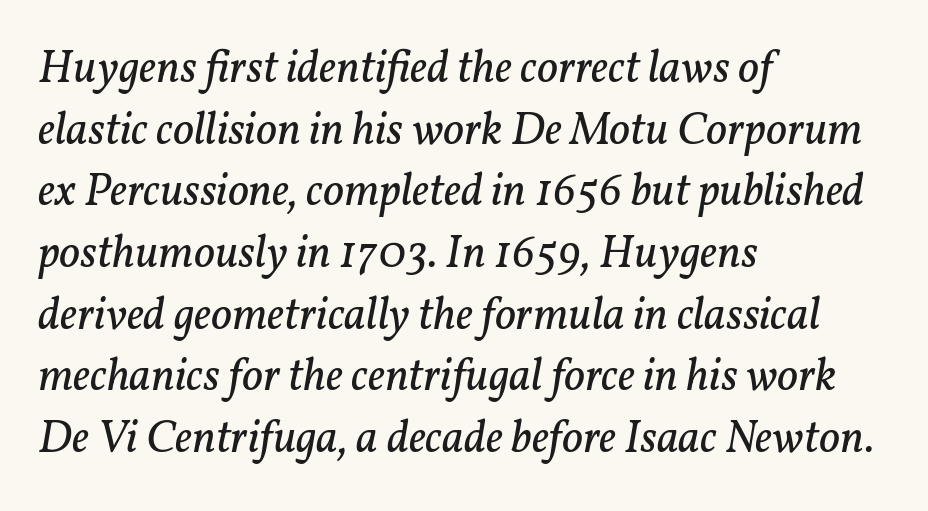
This block has exactly the height ordinary leading produces. The lettering tilts uniformly, giving the passage an italic look. Are there feet on the stems? There are — it's a serif. These lines stack with their left ends in a neat column. Is this a heavy cut? Hardly; it is regular or lighter.
